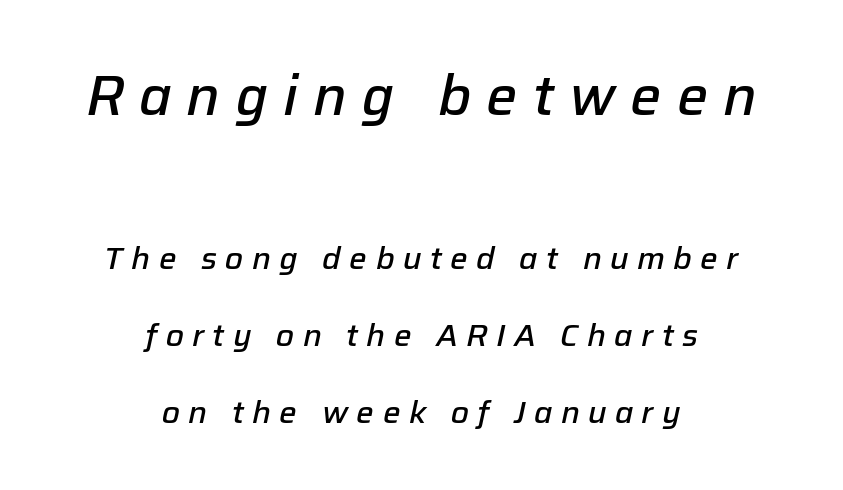
{"italic": "yes", "lean": "right", "slant_degrees": 12, "bold": "semi", "weight": "semibold", "width": "normal", "stroke_contrast": "low", "x_height": "medium", "monospaced": "no", "underline": "no", "align": "center", "line_spacing": "loose", "line_spacing_ratio": 2.49, "letter_spacing": "wide", "letter_spacing_em": 0.27, "larger_block": "first", "size_ratio": 1.77, "glyph_px": 55}
